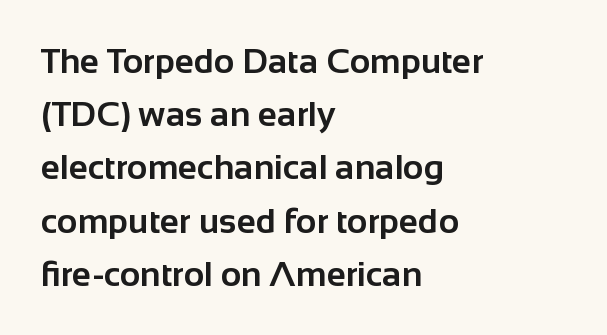
{"serif": "no", "italic": "no", "bold": "yes", "weight": "bold", "width": "normal", "stroke_contrast": "low", "x_height": "medium", "monospaced": "no", "underline": "no", "align": "left", "line_spacing": "normal", "line_spacing_ratio": 1.52, "letter_spacing": "normal", "letter_spacing_em": 0.0, "glyph_px": 35}
